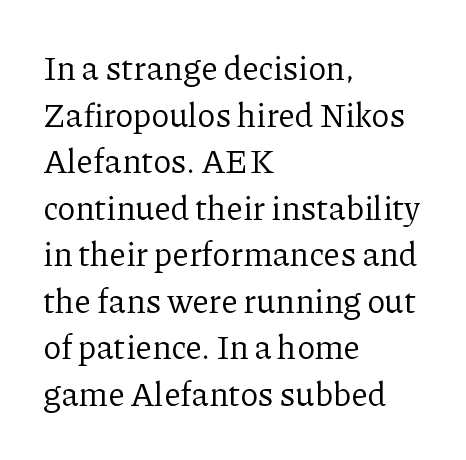
Q: Is the text bold? A: No.
Q: Is the text italic (slanted)? A: No, it is upright.
Q: Is the typeface a serif or a sans-serif typeface? A: Serif.
Q: Is the text underlined? A: No.
Q: How is the paragraph aligned? A: Left-aligned.
Q: Is the spacing between letters normal or unusually wide? A: Normal.
Q: Is the spacing between lines tight, normal or loose? A: Normal.
Q: Width (condensed, normal, or wide)? A: Normal.
Q: Stroke contrast? A: Low.
Q: x-height? A: Medium.
Q: Monospaced? A: No.
